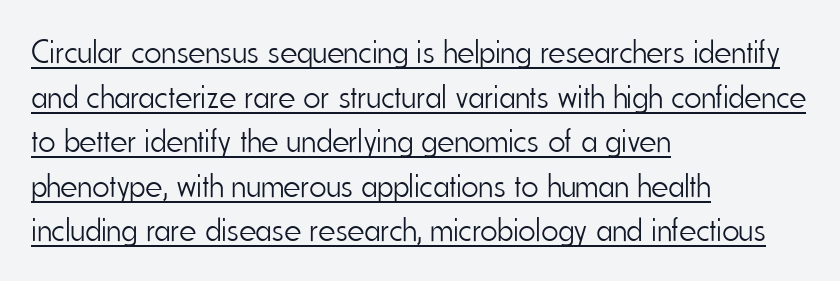
Vertical spacing — default. These lines keep a tight, regular rhythm from letter to letter. A rule runs beneath these lines of type. Observe the absence of serifs on each vertical stroke in this sample. This reads as an unemphasized weight, regular at the heaviest.
